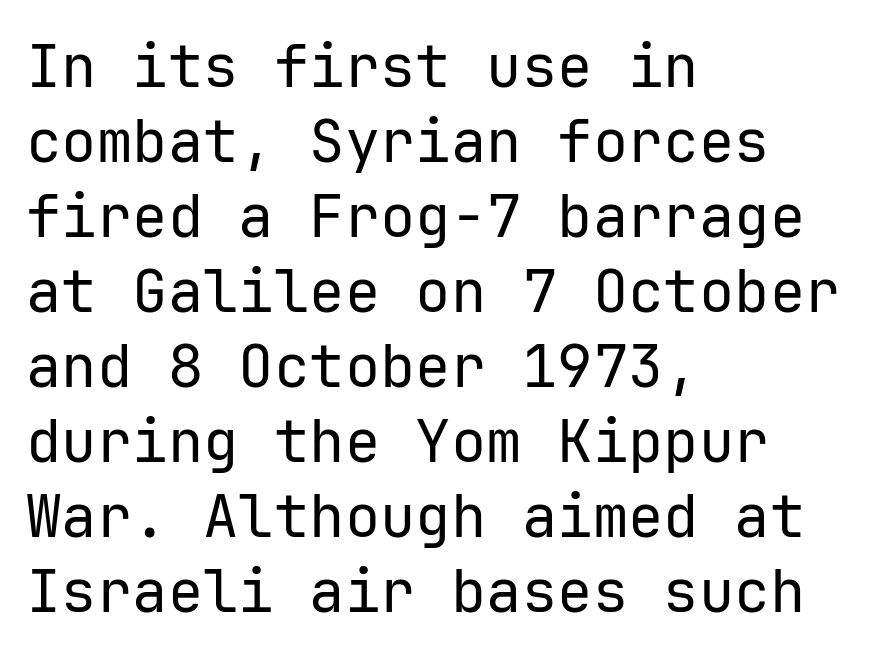
{"serif": "no", "italic": "no", "bold": "no", "weight": "regular", "width": "normal", "stroke_contrast": "low", "x_height": "medium", "underline": "no", "align": "left", "line_spacing": "normal", "line_spacing_ratio": 1.27, "letter_spacing": "normal", "letter_spacing_em": 0.0, "glyph_px": 59}
